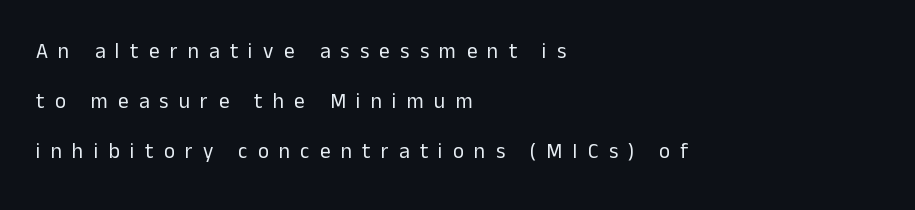
Each row of text sits above clean, open space. In terms of leading, this rendering errs on the spacious side. Casual observation: everything's shoved over to the left. Ink coverage per letter is moderate at most. Does the lettering tilt? It doesn't — this is upright. Someone cranked the tracking dial way up on this one.
